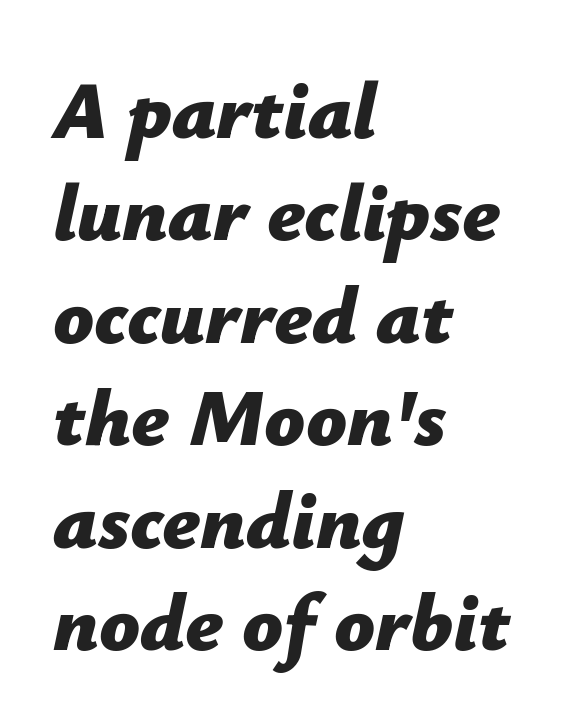
{"italic": "yes", "lean": "right", "slant_degrees": 12, "bold": "yes", "weight": "bold", "width": "normal", "stroke_contrast": "low", "x_height": "medium", "monospaced": "no", "underline": "no", "align": "left", "line_spacing": "normal", "line_spacing_ratio": 1.28, "letter_spacing": "normal", "letter_spacing_em": 0.0, "glyph_px": 80}
